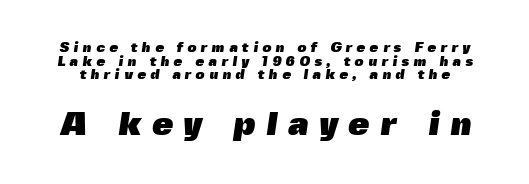
Q: Is the text bold? A: Yes.
Q: Is the typeface a serif or a sans-serif typeface? A: Sans-serif.
Q: Is the text underlined? A: No.
Q: Is the spacing between letters normal or unusually wide? A: Unusually wide.
Q: Is the spacing between lines tight, normal or loose? A: Tight.
Q: Which block of text is set in a larger size, the first (top) or the second (bottom)? A: The second (bottom) one.
Q: Width (condensed, normal, or wide)? A: Normal.
Q: x-height? A: Medium.
Q: Monospaced? A: No.
